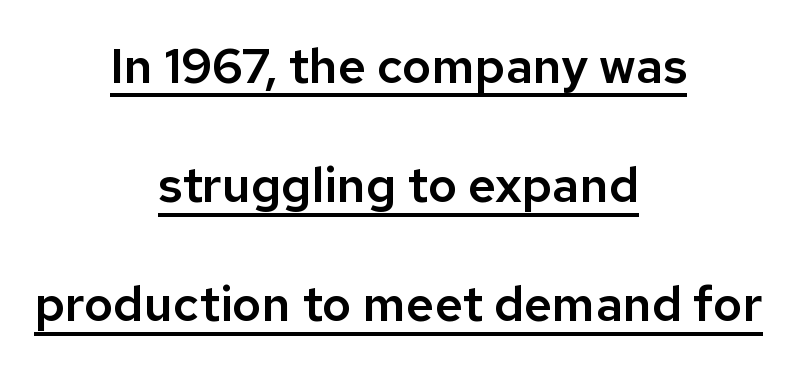
Italic? Not at all — the glyphs are vertical. The letters advance in unequal steps, a hallmark of proportional type. How are the letters spaced? Ordinarily, with no added tracking. A student would call this center alignment; a typographer would say set centered. This sample uses a sans-serif face.
